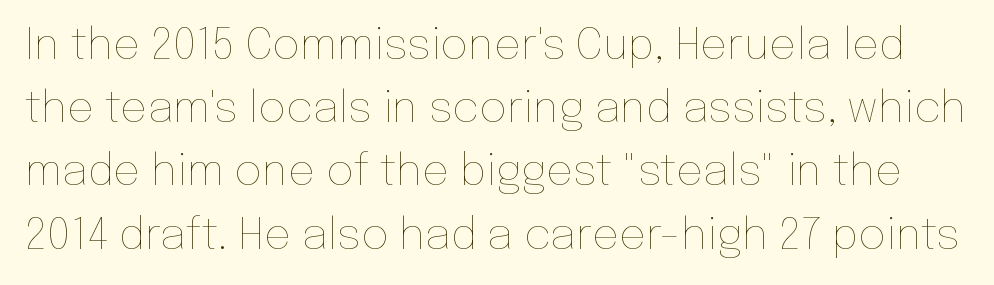
{"italic": "no", "bold": "no", "weight": "thin", "width": "normal", "stroke_contrast": "low", "x_height": "medium", "monospaced": "no", "underline": "no", "line_spacing": "normal", "line_spacing_ratio": 1.47, "letter_spacing": "normal", "letter_spacing_em": 0.0, "glyph_px": 43}
